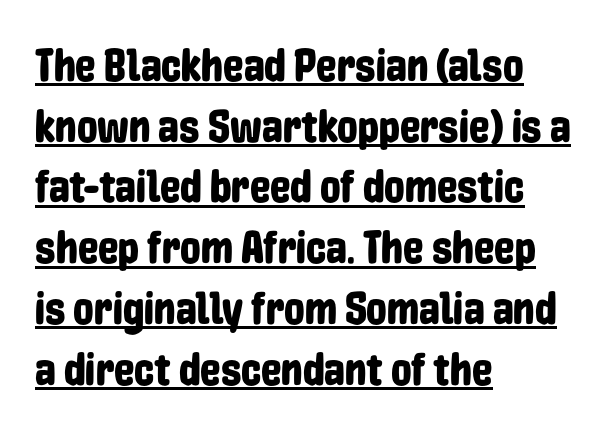
Characters follow at the spacing the type designer built in. Designer's note — italics off, roman on. In designer terms, the underline attribute is active on this setting. Evenly set lines give the paragraph a standard silhouette. The passage shown is typed in a proportional face where columns would drift.
